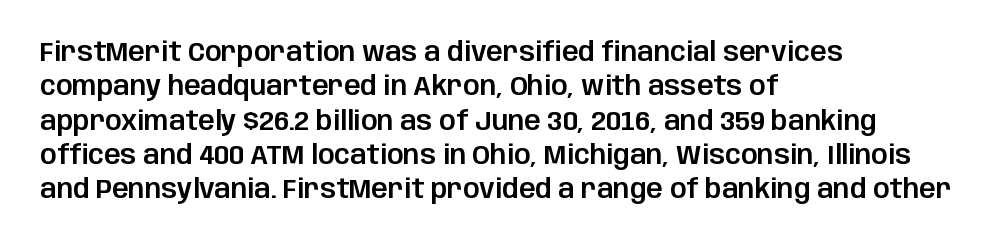
Here the glyphs are tracked normally, forming tight word shapes. Notice how the passage keeps a crisp vertical edge on the left only. A normal amount of white space separates one row of letters from the next. The string is rendered with underlining switched off.
